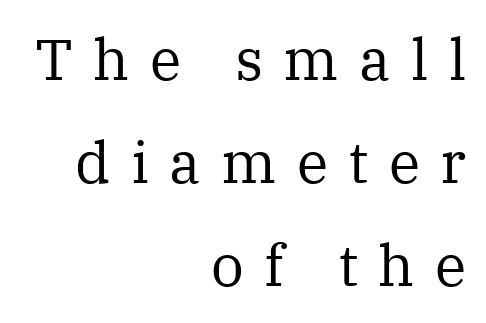
Vertical stems look standard width or narrower in stroke. Letter spacing: wide. Observe the serifs anchoring each vertical stroke in this sample. Decoration check: the copy has no underline. Where is the straight margin? On the right. Posture: straight, roman, zero tilt.
